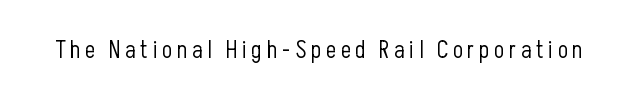
Only glyphs here, with clear space below each row. Posture: upright roman. The font is comparable to plain body text, perhaps lighter.
